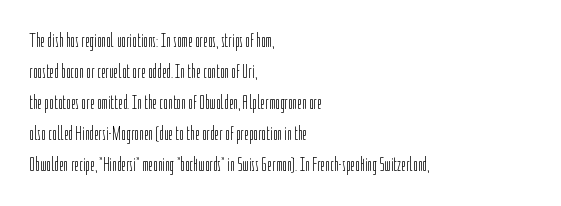
Q: Is the text bold? A: No.
Q: Is the text italic (slanted)? A: No, it is upright.
Q: Is the text underlined? A: No.
Q: How is the paragraph aligned? A: Left-aligned.
Q: Is the spacing between letters normal or unusually wide? A: Normal.
Q: Is the spacing between lines tight, normal or loose? A: Normal.
